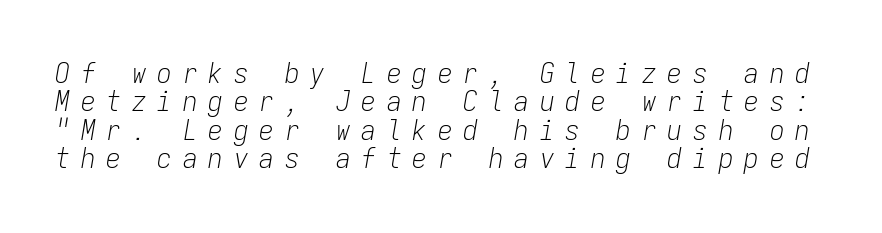
Notice how the stems are inclined rather than vertical — that's the hallmark of italics. No letter is thick-stroked: the sample isn't bold. Does extra space separate the letters? Yes, quite a lot of it. These lines huddle together more closely than default settings would place them. Is this a fixed-width face? Yes — each glyph sits in an identical cell.
